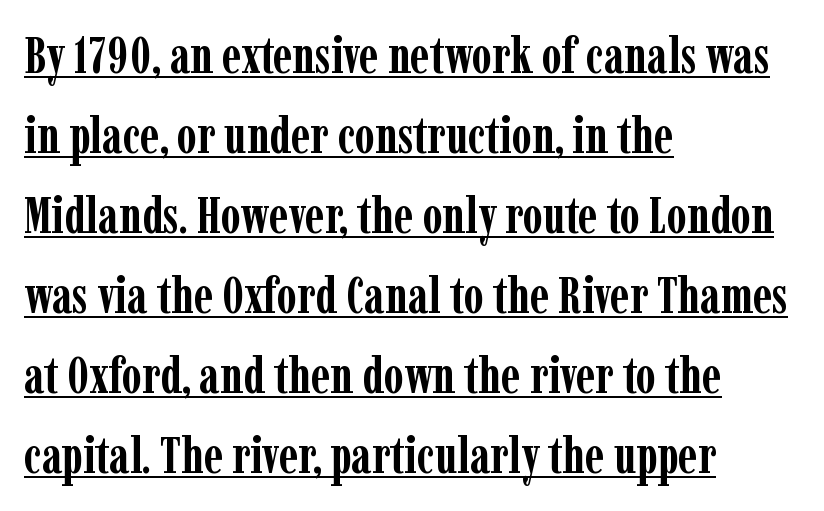
{"serif": "yes", "italic": "no", "bold": "yes", "weight": "semibold", "width": "condensed", "stroke_contrast": "low", "x_height": "medium", "monospaced": "no", "underline": "yes", "align": "left", "line_spacing": "normal", "line_spacing_ratio": 1.57, "letter_spacing": "normal", "letter_spacing_em": 0.0, "glyph_px": 51}
